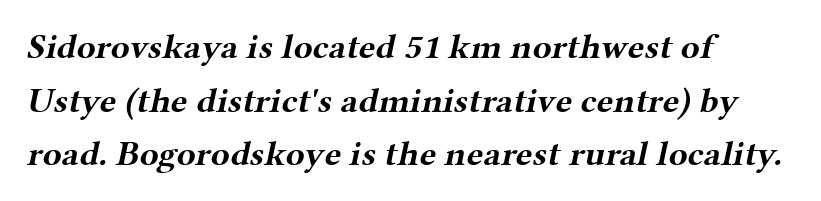
Q: Is the text bold? A: Yes.
Q: Is the typeface a serif or a sans-serif typeface? A: Serif.
Q: Is the text underlined? A: No.
Q: How is the paragraph aligned? A: Left-aligned.
Q: Is the spacing between letters normal or unusually wide? A: Normal.
Q: Is the spacing between lines tight, normal or loose? A: Normal.
Q: Width (condensed, normal, or wide)? A: Wide.
Q: Stroke contrast? A: Medium.
Q: x-height? A: Medium.
Q: Monospaced? A: No.
